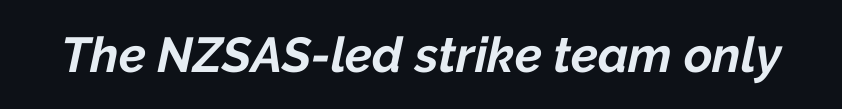
{"italic": "yes", "lean": "right", "slant_degrees": 12, "bold": "yes", "weight": "bold", "width": "normal", "stroke_contrast": "low", "x_height": "medium", "monospaced": "no", "underline": "no", "letter_spacing": "normal", "letter_spacing_em": 0.0, "glyph_px": 49}
